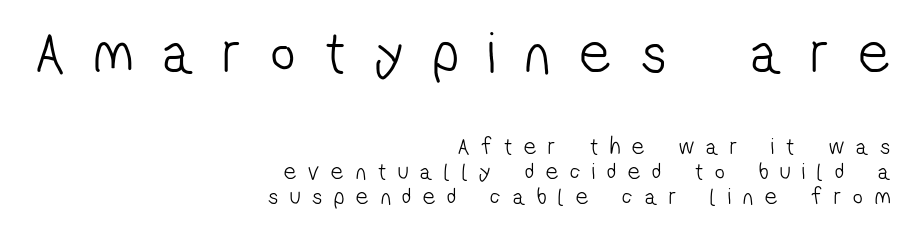
The image shows 60 px light, condensed sans-serif type; set right-aligned, tight line spacing (1.04x), unusually wide letter spacing (+0.5 em), not underlined; the first (top) block is 2.5x larger; low stroke contrast and a medium x-height.
